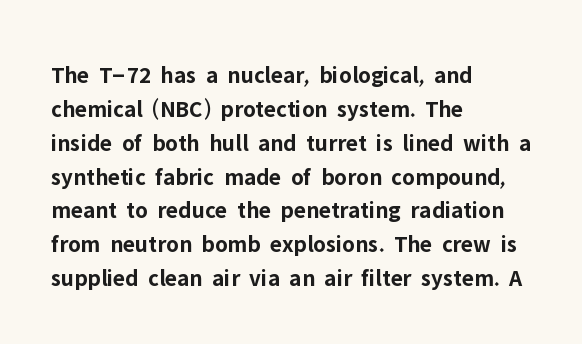
Q: Is the text bold? A: Yes.
Q: Is the text italic (slanted)? A: No, it is upright.
Q: Is the text underlined? A: No.
Q: How is the paragraph aligned? A: Left-aligned.
Q: Is the spacing between letters normal or unusually wide? A: Normal.
Q: Is the spacing between lines tight, normal or loose? A: Normal.
